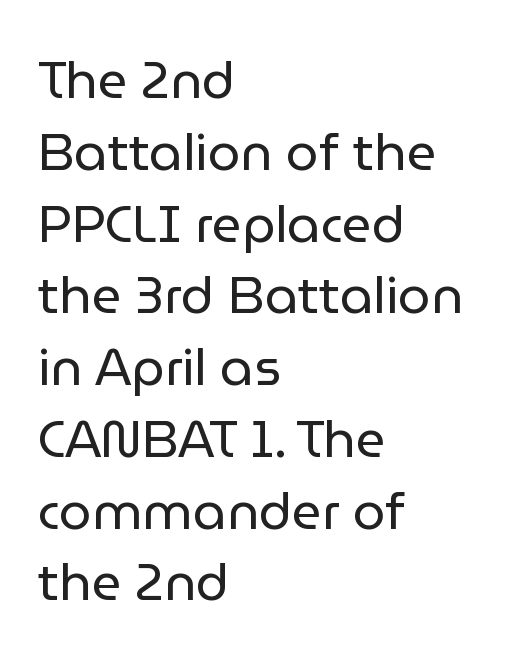
{"serif": "no", "italic": "no", "bold": "no", "weight": "regular", "width": "normal", "stroke_contrast": "low", "x_height": "medium", "monospaced": "no", "underline": "no", "align": "left", "line_spacing": "normal", "line_spacing_ratio": 1.38, "letter_spacing": "normal", "letter_spacing_em": 0.0, "glyph_px": 52}
